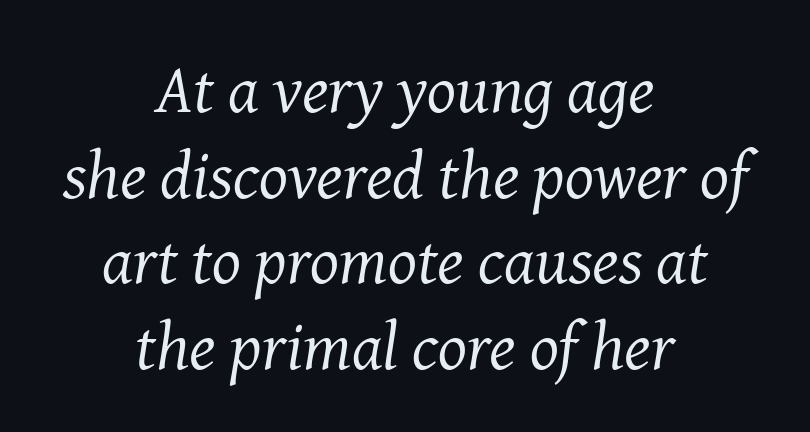
Descenders hang freely into open space. The letterforms sit at book weight or below. Character widths vary here, with narrow letters taking less room than wide ones. Each letter's strokes conclude with small projecting serifs.
